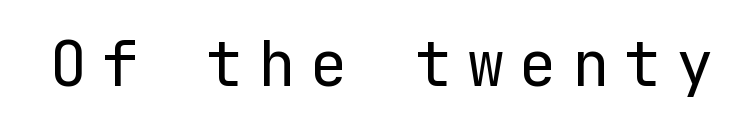
{"serif": "no", "italic": "no", "bold": "no", "weight": "regular", "width": "normal", "stroke_contrast": "low", "x_height": "medium", "underline": "no", "letter_spacing": "wide", "letter_spacing_em": 0.23, "glyph_px": 63}
